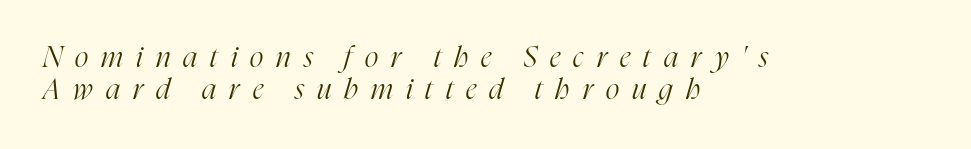
Q: Is the text bold? A: No.
Q: Is the text italic (slanted)? A: Yes, it leans right by about 16 degrees.
Q: Is the typeface a serif or a sans-serif typeface? A: Serif.
Q: Is the text underlined? A: No.
Q: How is the paragraph aligned? A: Left-aligned.
Q: Is the spacing between letters normal or unusually wide? A: Unusually wide.
Q: Is the spacing between lines tight, normal or loose? A: Tight.
Q: Width (condensed, normal, or wide)? A: Condensed.
Q: Stroke contrast? A: High.
Q: x-height? A: Medium.
Q: Monospaced? A: No.
